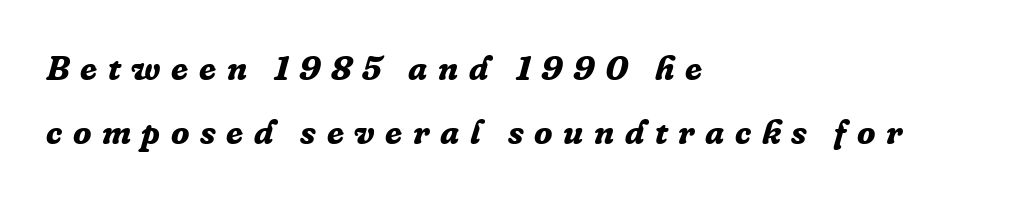
{"serif": "yes", "italic": "yes", "lean": "right", "slant_degrees": 16, "bold": "yes", "weight": "bold", "width": "normal", "stroke_contrast": "low", "x_height": "medium", "monospaced": "no", "underline": "no", "align": "left", "line_spacing_ratio": 1.89, "letter_spacing": "wide", "letter_spacing_em": 0.31, "glyph_px": 34}
